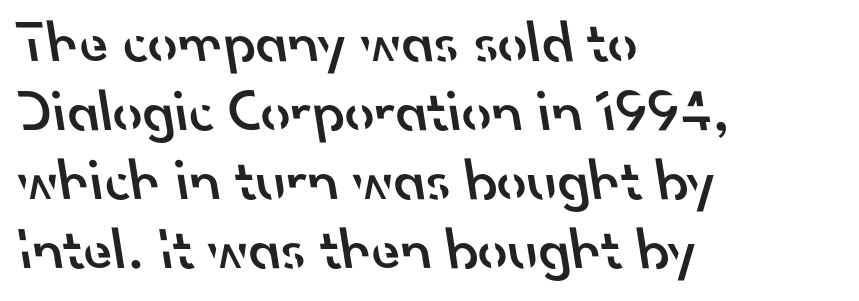
{"serif": "no", "bold": "semi", "weight": "semibold", "width": "normal", "stroke_contrast": "low", "x_height": "small", "monospaced": "no", "underline": "no", "align": "left", "line_spacing_ratio": 1.17, "letter_spacing": "normal", "letter_spacing_em": 0.0, "glyph_px": 59}
